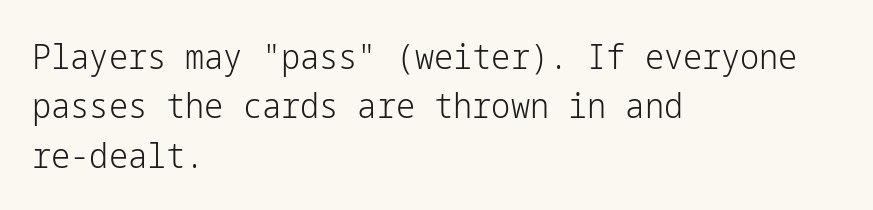
It's the straight-up-and-down kind of type. Caption: multi-line text, flush left, ragged right. Nothing heavy about these letters — not bold at all. Note: no serifs on the glyphs. The designer left line spacing at the default. Bare-footed words on every line.
